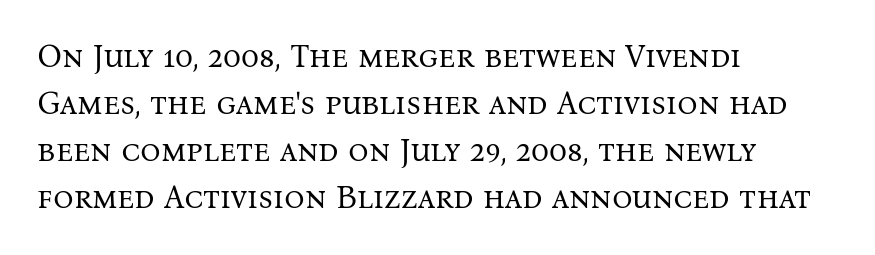
Looks like regular typesetting: each glyph gets only the width it needs. The line-height multiplier appears to be the usual default. The letters sit at their default tracking, neither squeezed nor spread. No word sits above an underline. No extra ink here — the face is not bold. When letters stand straight like this, we call the style roman or upright.
